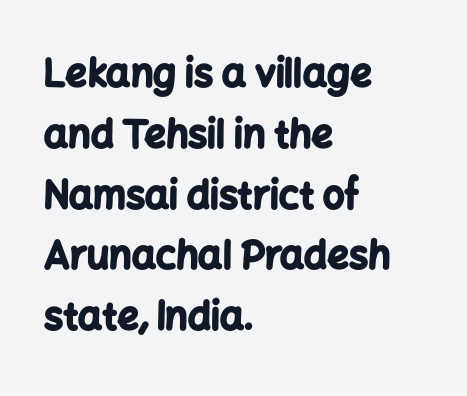
Q: Is the text bold? A: Yes.
Q: Is the text italic (slanted)? A: No, it is upright.
Q: Is the typeface a serif or a sans-serif typeface? A: Sans-serif.
Q: Is the text underlined? A: No.
Q: How is the paragraph aligned? A: Left-aligned.
Q: Is the spacing between letters normal or unusually wide? A: Normal.
Q: Is the spacing between lines tight, normal or loose? A: Normal.
Q: Width (condensed, normal, or wide)? A: Normal.
Q: Stroke contrast? A: Low.
Q: x-height? A: Medium.
Q: Monospaced? A: No.
